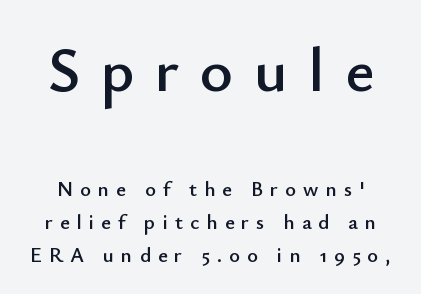
The image shows 63 px sans-serif type, upright; set normal line spacing (1.57x), unusually wide letter spacing (+0.33 em), not underlined; the first (top) block is 3.0x larger; low stroke contrast and a small x-height.
